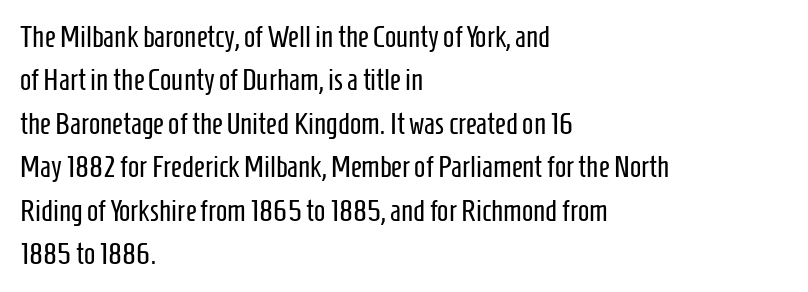
{"serif": "no", "italic": "no", "bold": "no", "weight": "regular", "width": "condensed", "stroke_contrast": "low", "x_height": "medium", "monospaced": "no", "underline": "no", "align": "left", "line_spacing": "normal", "line_spacing_ratio": 1.45, "letter_spacing": "normal", "letter_spacing_em": 0.0, "glyph_px": 30}
